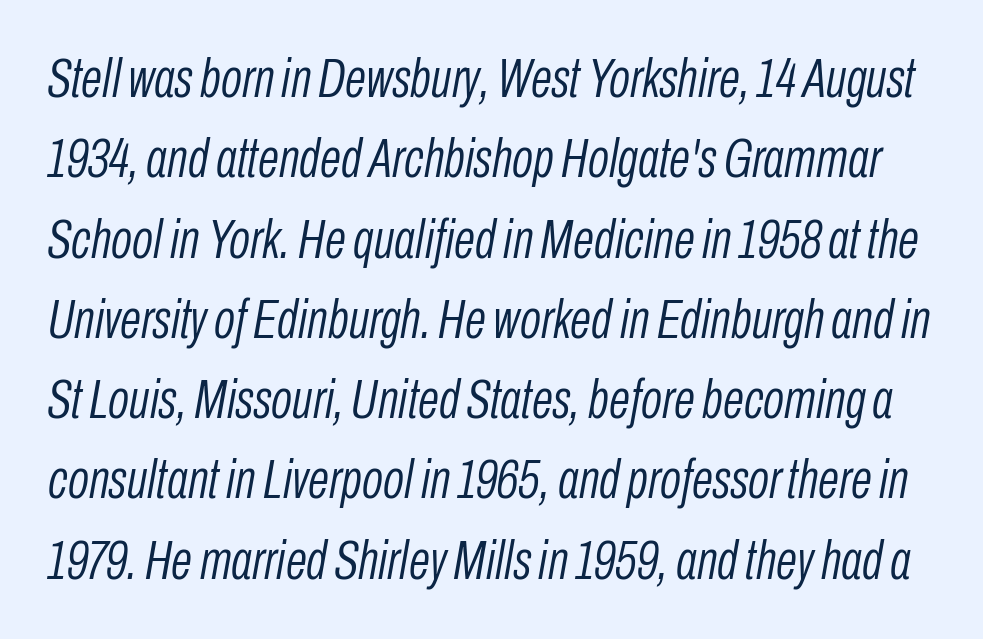
Does extra space separate the letters? No, they use regular spacing. The vertical gap from one line to the next is medium. The specimen reads as italic at a glance. The passage shown is typed in a proportional face where columns would drift. The space beneath each line is pristine and unruled.
